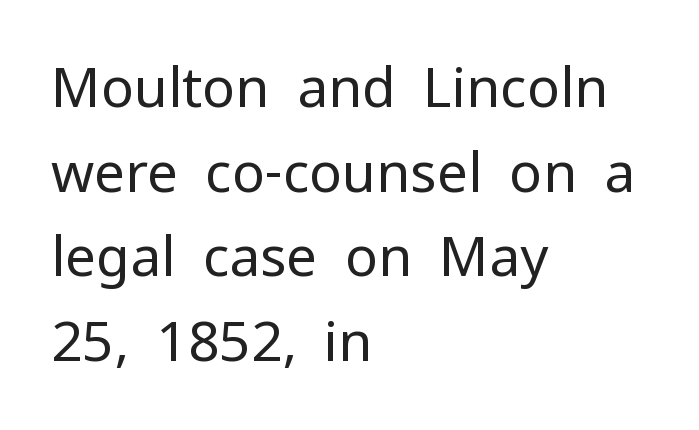
{"serif": "no", "italic": "no", "bold": "no", "weight": "regular", "width": "normal", "stroke_contrast": "low", "x_height": "medium", "monospaced": "no", "underline": "no", "align": "left", "line_spacing": "normal", "line_spacing_ratio": 1.54, "letter_spacing": "normal", "letter_spacing_em": 0.0, "glyph_px": 55}
